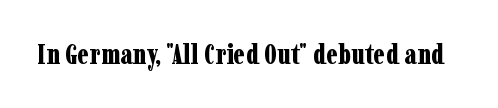
Q: Is the text bold? A: Yes.
Q: Is the text italic (slanted)? A: No, it is upright.
Q: Is the typeface a serif or a sans-serif typeface? A: Serif.
Q: Is the text underlined? A: No.
Q: Is the spacing between letters normal or unusually wide? A: Normal.
Q: Width (condensed, normal, or wide)? A: Condensed.
Q: Stroke contrast? A: Low.
Q: x-height? A: Medium.
Q: Monospaced? A: No.
